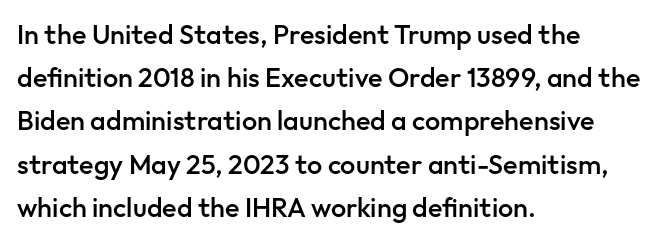
Letter spacing: default. The rendering uses a semibold face; strokes are thickened but not to full bold. Visually the block forms a straight wall on the left and a jagged coastline on the right. The foot of each line stays bare and open.
